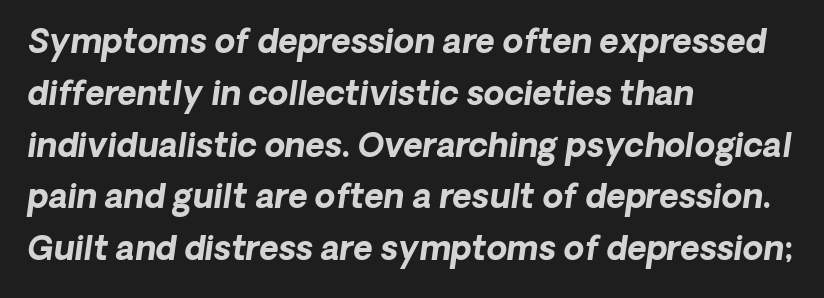
Q: Is the text bold? A: Yes.
Q: Is the text italic (slanted)? A: Yes, it leans right by about 8 degrees.
Q: Is the text underlined? A: No.
Q: How is the paragraph aligned? A: Left-aligned.
Q: Is the spacing between letters normal or unusually wide? A: Normal.
Q: Is the spacing between lines tight, normal or loose? A: Normal.
Q: Width (condensed, normal, or wide)? A: Normal.
Q: Stroke contrast? A: Low.
Q: x-height? A: Medium.
Q: Monospaced? A: No.
